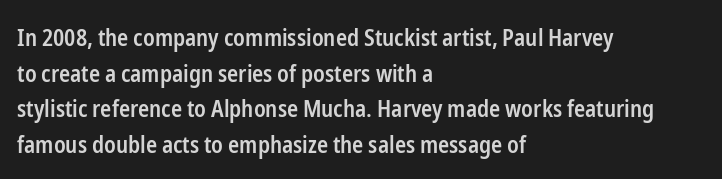
The image shows 23 px text type, upright; set left-aligned, normal line spacing (1.55x), normal letter spacing, not underlined.
